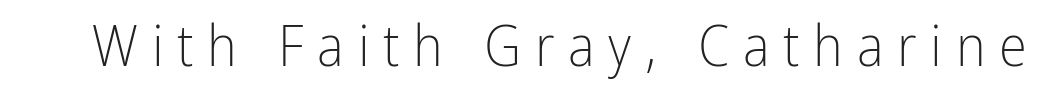
The image shows 57 px light, condensed sans-serif type, upright; set unusually wide letter spacing (+0.24 em), not underlined; low stroke contrast and a medium x-height.
